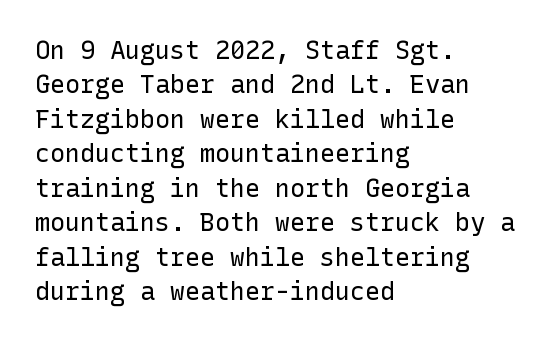
The image shows 25 px text type, upright; set left-aligned, normal line spacing (1.38x), normal letter spacing, not underlined.
